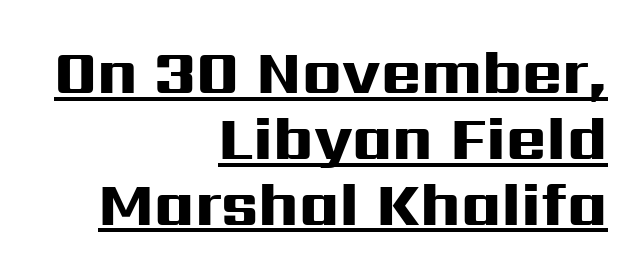
The image shows 61 px heavy, wide sans-serif type, upright; set right-aligned, tight line spacing (1.08x), normal letter spacing, underlined; high stroke contrast and a medium x-height.
